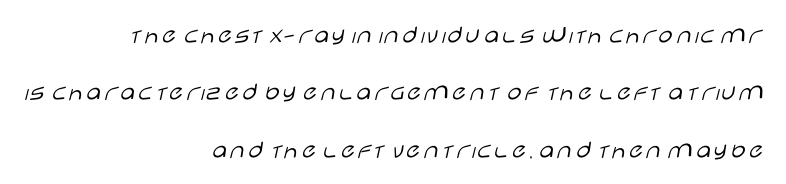
Q: Is the text bold? A: No.
Q: Is the text italic (slanted)? A: Yes.
Q: Is the text underlined? A: No.
Q: How is the paragraph aligned? A: Right-aligned.
Q: Is the spacing between letters normal or unusually wide? A: Normal.
Q: Is the spacing between lines tight, normal or loose? A: Loose.
